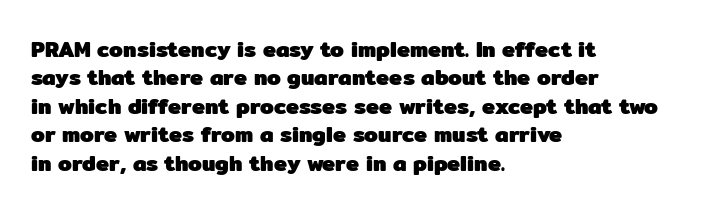
{"italic": "no", "bold": "yes", "underline": "no", "align": "left", "line_spacing": "normal", "line_spacing_ratio": 1.29, "letter_spacing": "normal", "letter_spacing_em": 0.0, "glyph_px": 22}
